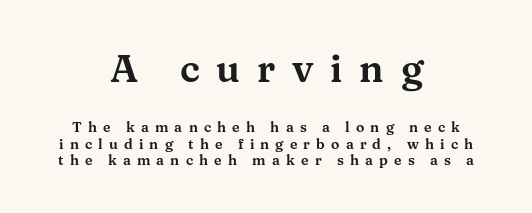
Q: Is the text italic (slanted)? A: No, it is upright.
Q: Is the typeface a serif or a sans-serif typeface? A: Serif.
Q: Is the text underlined? A: No.
Q: How is the paragraph aligned? A: Centered.
Q: Is the spacing between letters normal or unusually wide? A: Unusually wide.
Q: Which block of text is set in a larger size, the first (top) or the second (bottom)? A: The first (top) one.
Q: Width (condensed, normal, or wide)? A: Wide.
Q: Stroke contrast? A: Medium.
Q: x-height? A: Medium.
Q: Monospaced? A: No.
